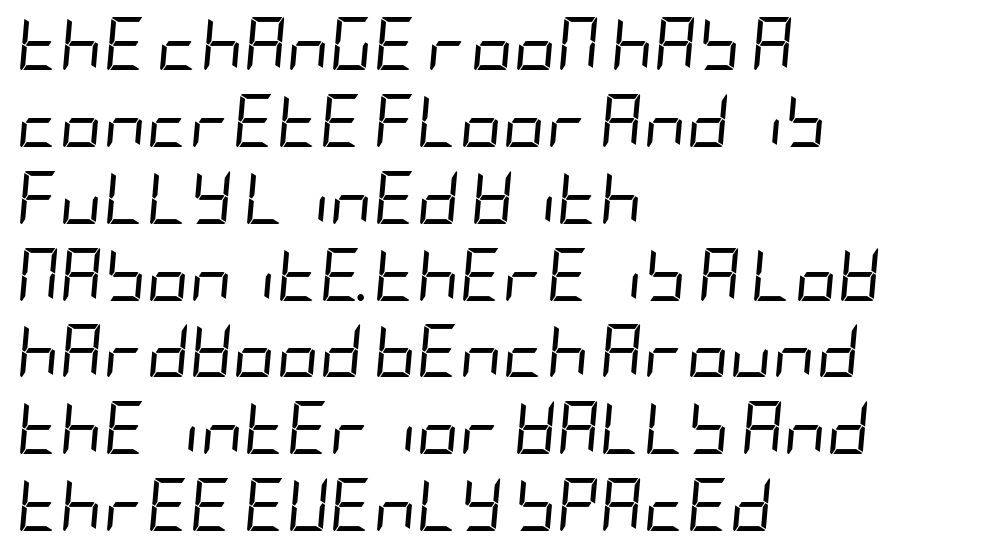
{"italic": "yes", "lean": "right", "slant_degrees": 5, "bold": "no", "weight": "regular", "width": "condensed", "stroke_contrast": "low", "x_height": "large", "underline": "no", "align": "left", "line_spacing": "normal", "line_spacing_ratio": 1.45, "letter_spacing": "normal", "letter_spacing_em": 0.0, "glyph_px": 53}
